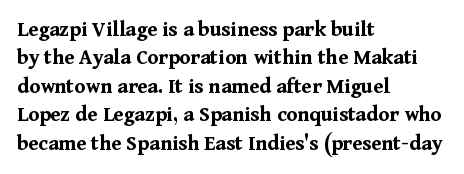
This is the regular roman posture of the typeface. The lines in this sample share a left origin and differ only in where they stop. Standard letterfit; no display-style spreading of the glyphs. Heavy-handed strokes throughout: this text is bold. The space directly below the letters is spotless.
